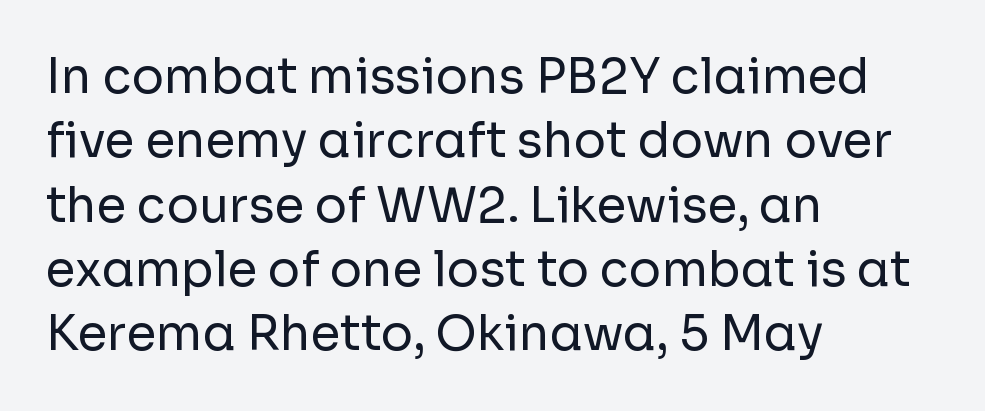
Q: Is the text bold? A: No.
Q: Is the text italic (slanted)? A: No, it is upright.
Q: Is the typeface a serif or a sans-serif typeface? A: Sans-serif.
Q: Is the text underlined? A: No.
Q: How is the paragraph aligned? A: Left-aligned.
Q: Is the spacing between letters normal or unusually wide? A: Normal.
Q: Is the spacing between lines tight, normal or loose? A: Normal.
Q: Width (condensed, normal, or wide)? A: Normal.
Q: Stroke contrast? A: Low.
Q: x-height? A: Medium.
Q: Monospaced? A: No.
